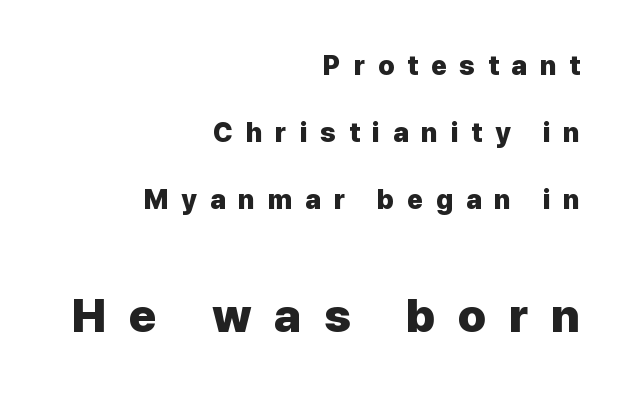
The image shows 47 px heavy sans-serif type, upright; set right-aligned, loose line spacing (2.48x), unusually wide letter spacing (+0.48 em), not underlined; the second (bottom) block is 1.74x larger; low stroke contrast and a medium x-height.
